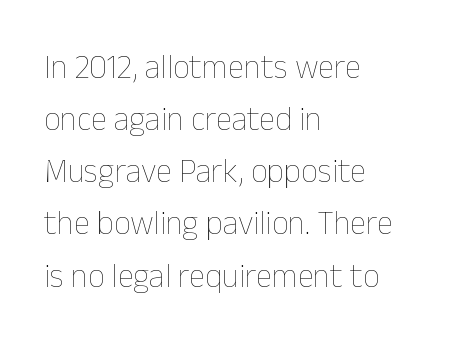
The gaps between neighbouring characters are ordinary and unremarkable. Horizontal alignment here is leftward, the default for most running prose. Is this a fixed-width face? No — the glyphs have proportional, varying widths. The foot of each line stays bare and open.
